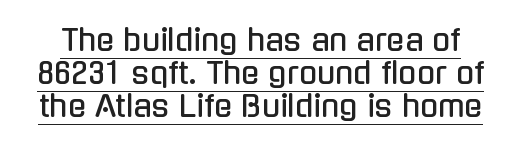
{"serif": "no", "italic": "no", "width": "condensed", "stroke_contrast": "low", "x_height": "medium", "monospaced": "no", "underline": "yes", "line_spacing": "tight", "line_spacing_ratio": 1.1, "letter_spacing": "normal", "letter_spacing_em": 0.0, "glyph_px": 30}
